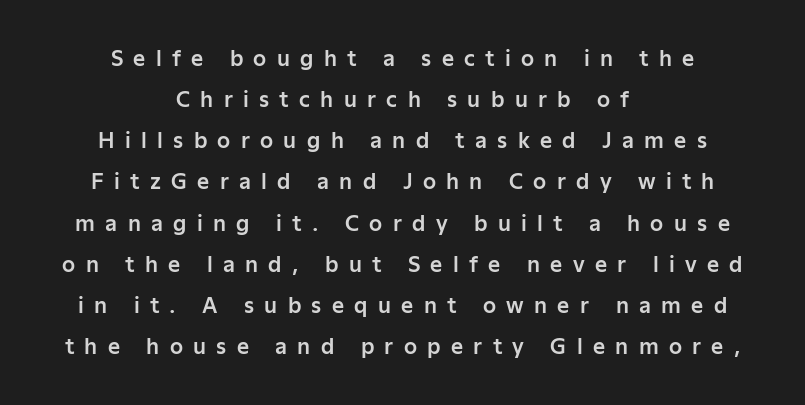
Display-style spreading of the glyphs; the letterfit is very open. The baseline area is clear. The typography opts for an upright posture over an oblique one. Which margin do the lines hug? Neither — every line sits in the middle. The rendering uses a large line-height, opening up the rows.
